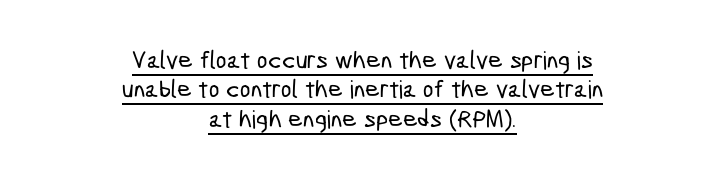
{"underline": "yes", "align": "center", "line_spacing_ratio": 1.18, "letter_spacing": "normal", "letter_spacing_em": 0.0, "glyph_px": 25}
